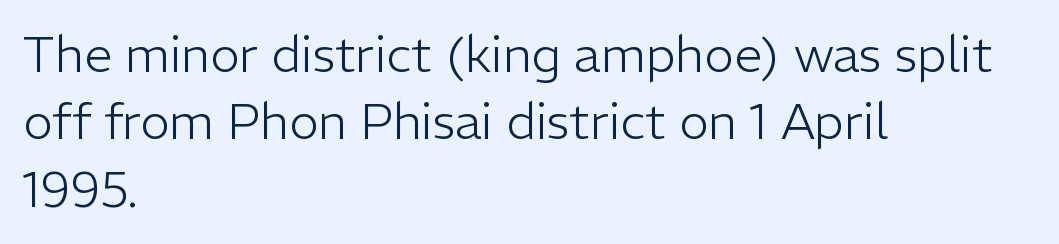
The image shows 50 px light sans-serif type, upright; set left-aligned, normal line spacing (1.35x), normal letter spacing, not underlined; low stroke contrast and a medium x-height.
